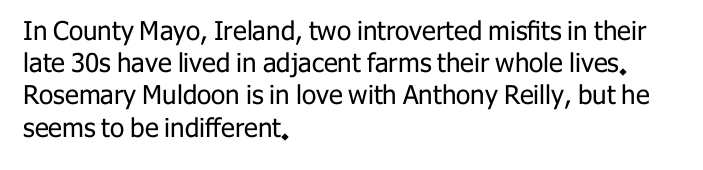
{"italic": "no", "bold": "no", "underline": "no", "align": "left", "line_spacing_ratio": 1.24, "letter_spacing": "normal", "letter_spacing_em": 0.0, "glyph_px": 26}
